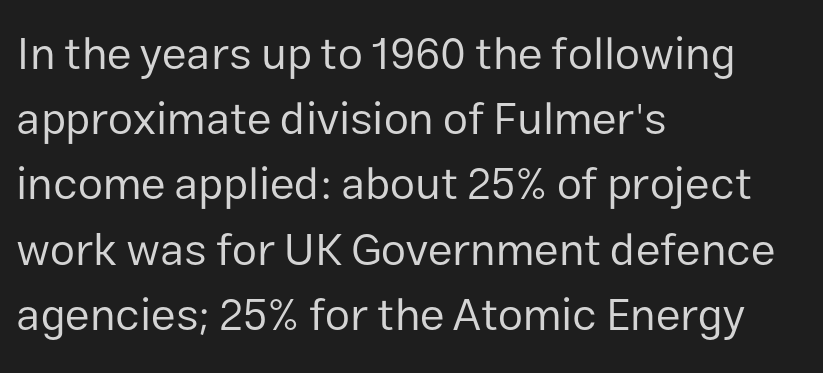
{"serif": "no", "italic": "no", "bold": "no", "weight": "regular", "width": "normal", "stroke_contrast": "low", "x_height": "medium", "monospaced": "no", "underline": "no", "align": "left", "line_spacing": "normal", "line_spacing_ratio": 1.45, "letter_spacing": "normal", "letter_spacing_em": 0.0, "glyph_px": 45}
